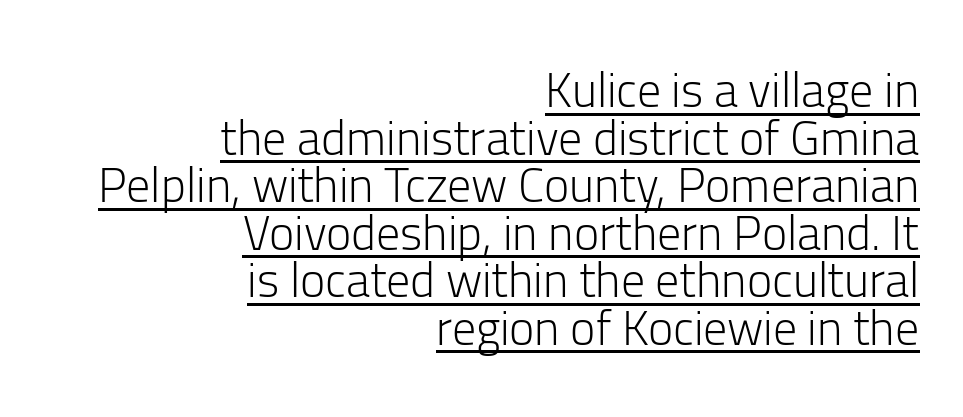
No feet cap the strokes, marking this as sans-serif type. A flush-right, rag-left setting is used for this passage. The rendering uses the underline text-decoration. Unbolded letterforms with no extra heft. Characters remain perfectly vertical along every line. Line spacing here is tight.
